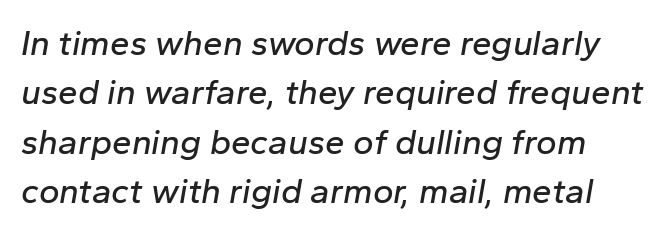
Beneath every word, the page is bare. A typesetter would call this leading conventional body-copy spacing. You can tell it's italic because the verticals aren't actually vertical. Note the varied advance widths — an 'i' is clearly narrower than an 'm'. Glyph-to-glyph distance matches everyday printed text.
